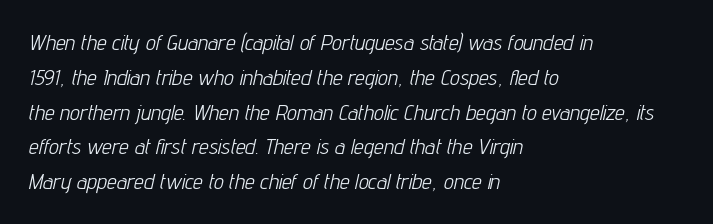
Q: Is the text bold? A: No.
Q: Is the text italic (slanted)? A: Yes, it leans right by about 12 degrees.
Q: Is the text underlined? A: No.
Q: How is the paragraph aligned? A: Left-aligned.
Q: Is the spacing between letters normal or unusually wide? A: Normal.
Q: Is the spacing between lines tight, normal or loose? A: Normal.
